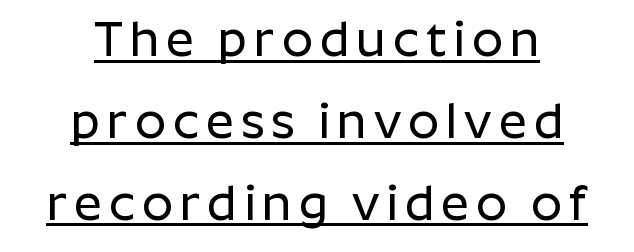
{"serif": "no", "italic": "no", "width": "normal", "stroke_contrast": "low", "x_height": "medium", "monospaced": "no", "underline": "yes", "align": "center", "line_spacing": "normal", "line_spacing_ratio": 1.67, "glyph_px": 49}
